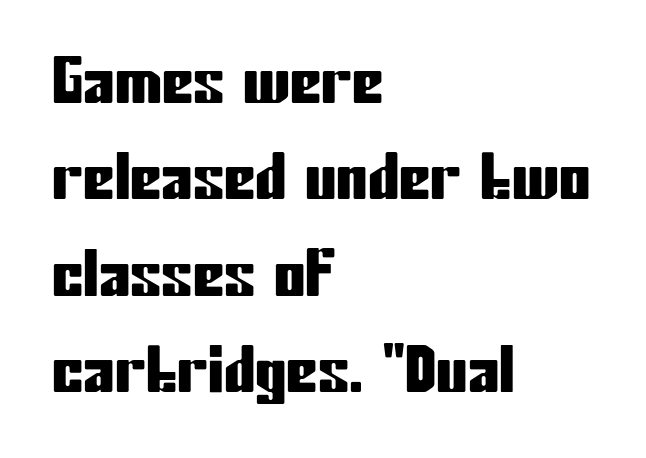
{"serif": "no", "italic": "no", "width": "condensed", "stroke_contrast": "low", "x_height": "medium", "monospaced": "no", "underline": "no", "align": "left", "line_spacing": "normal", "line_spacing_ratio": 1.53, "letter_spacing": "normal", "letter_spacing_em": 0.0, "glyph_px": 63}
